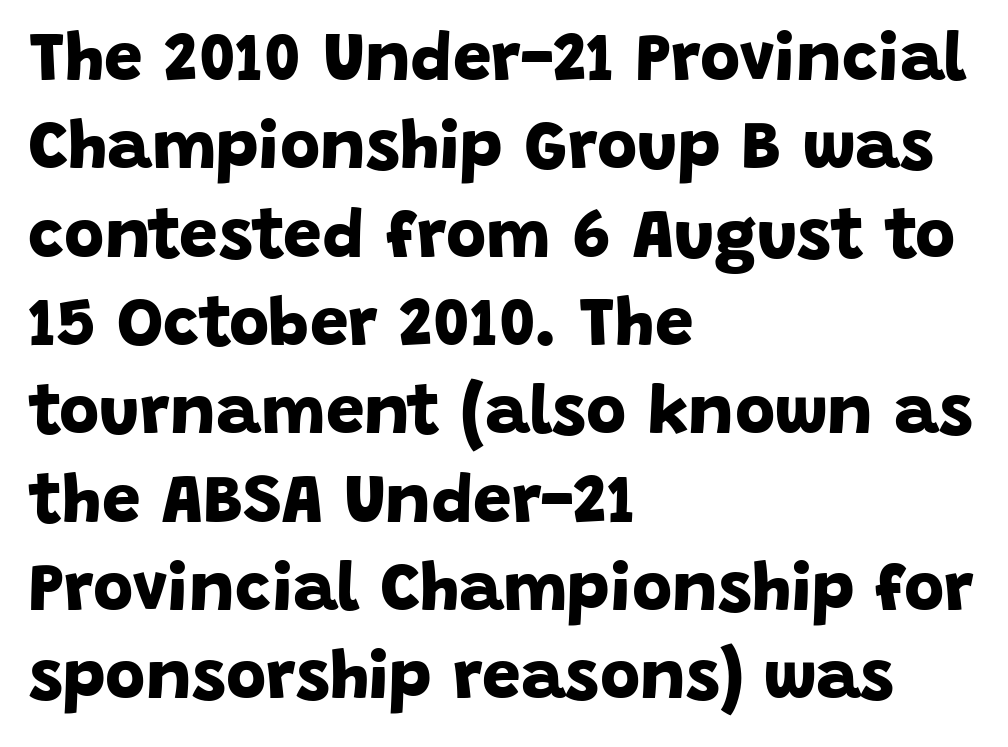
{"serif": "no", "bold": "yes", "weight": "bold", "width": "normal", "stroke_contrast": "low", "x_height": "large", "monospaced": "no", "underline": "no", "align": "left", "line_spacing": "normal", "line_spacing_ratio": 1.28, "letter_spacing": "normal", "letter_spacing_em": 0.0, "glyph_px": 69}
